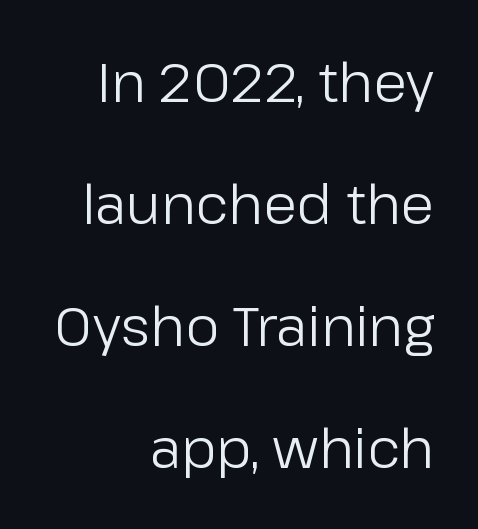
The image shows 54 px regular-weight sans-serif type, upright; set right-aligned, loose line spacing (2.26x), normal letter spacing, not underlined; low stroke contrast and a medium x-height.
